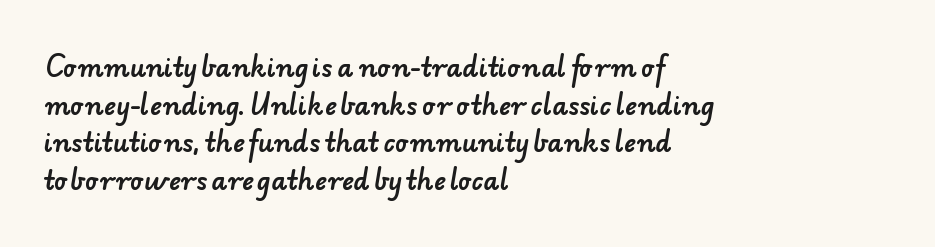
{"underline": "no", "align": "left", "line_spacing": "normal", "line_spacing_ratio": 1.51, "letter_spacing": "normal", "letter_spacing_em": 0.0, "glyph_px": 25}
